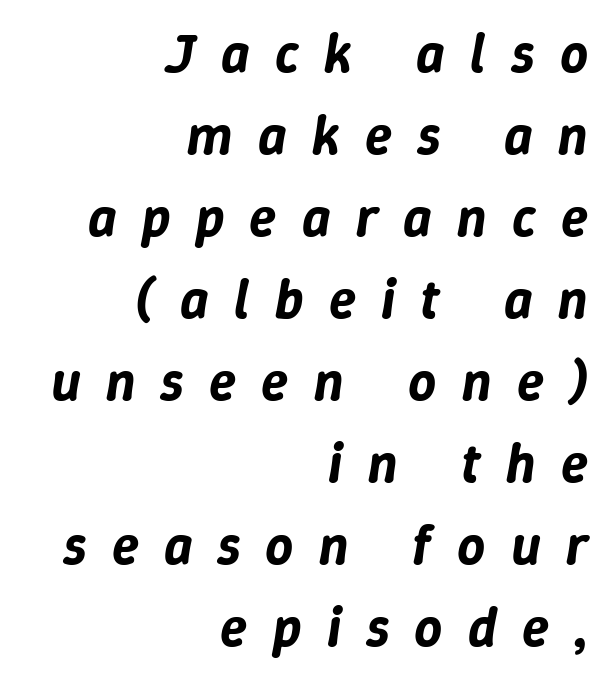
The image shows 55 px text type, italic (leaning right); set right-aligned, normal line spacing (1.49x), unusually wide letter spacing (+0.46 em), not underlined; low stroke contrast and a medium x-height.
